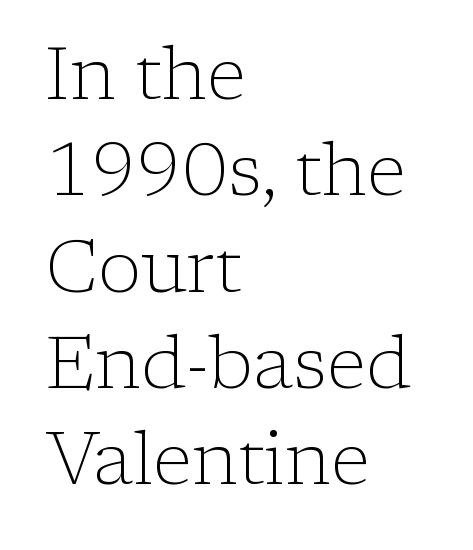
Q: Is the text bold? A: No.
Q: Is the text italic (slanted)? A: No, it is upright.
Q: Is the typeface a serif or a sans-serif typeface? A: Serif.
Q: Is the text underlined? A: No.
Q: How is the paragraph aligned? A: Left-aligned.
Q: Is the spacing between letters normal or unusually wide? A: Normal.
Q: Is the spacing between lines tight, normal or loose? A: Normal.
Q: Width (condensed, normal, or wide)? A: Normal.
Q: Stroke contrast? A: Low.
Q: x-height? A: Medium.
Q: Monospaced? A: No.
